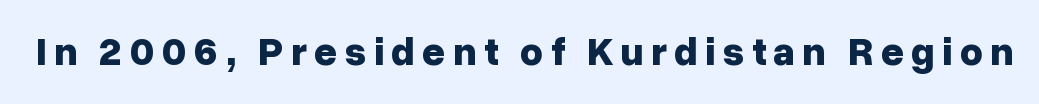
The image shows 40 px bold sans-serif type, upright; set not underlined; low stroke contrast and a medium x-height.
